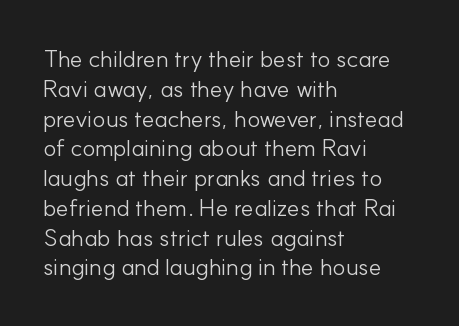
Q: Is the text bold? A: No.
Q: Is the text italic (slanted)? A: No, it is upright.
Q: Is the text underlined? A: No.
Q: How is the paragraph aligned? A: Left-aligned.
Q: Is the spacing between letters normal or unusually wide? A: Normal.
